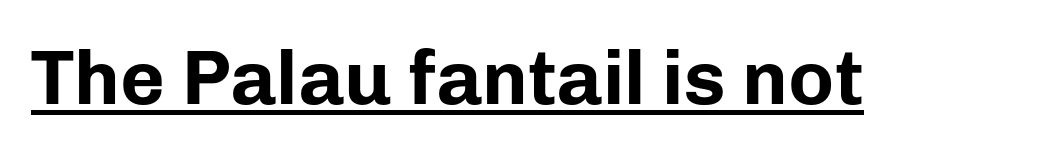
Students, observe the line beneath the letters — that is underlining. Note the varied advance widths — an 'i' is clearly narrower than an 'm'. Upright lettering throughout. Typesetter's note: full bold, strokes at maximum text heaviness.
